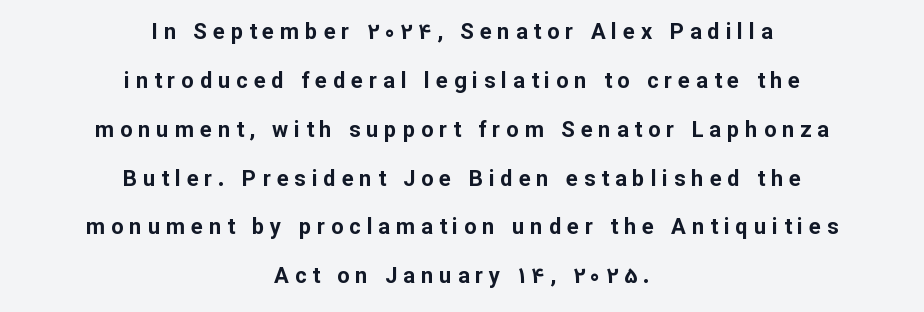
Bare-footed words on every line. As a designer I'd log this as weight 700, bold. The typesetter chose a symmetrical, centered arrangement here. Summary of vertical rhythm: relaxed, with wide interline spacing. Notice how the stems are strictly vertical — no italics here.
